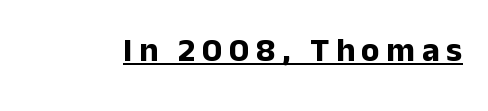
Character widths vary here, with narrow letters taking less room than wide ones. Unlike a traditional serif, this face leaves its strokes unadorned. The rendering uses a bold face; every stroke is thick and dark. A typesetter would mark this as roman, not italic.
